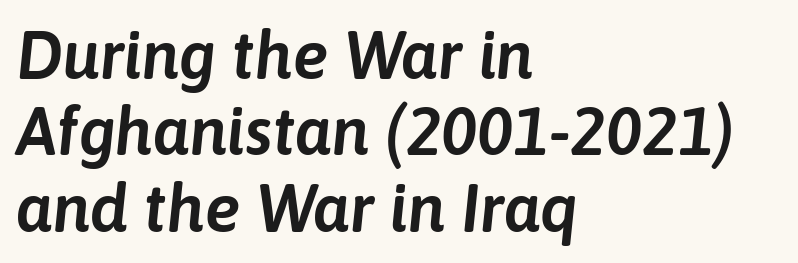
{"italic": "yes", "lean": "right", "slant_degrees": 6, "width": "normal", "stroke_contrast": "low", "x_height": "medium", "monospaced": "no", "underline": "no", "align": "left", "line_spacing": "tight", "line_spacing_ratio": 1.14, "letter_spacing": "normal", "letter_spacing_em": 0.0, "glyph_px": 67}
